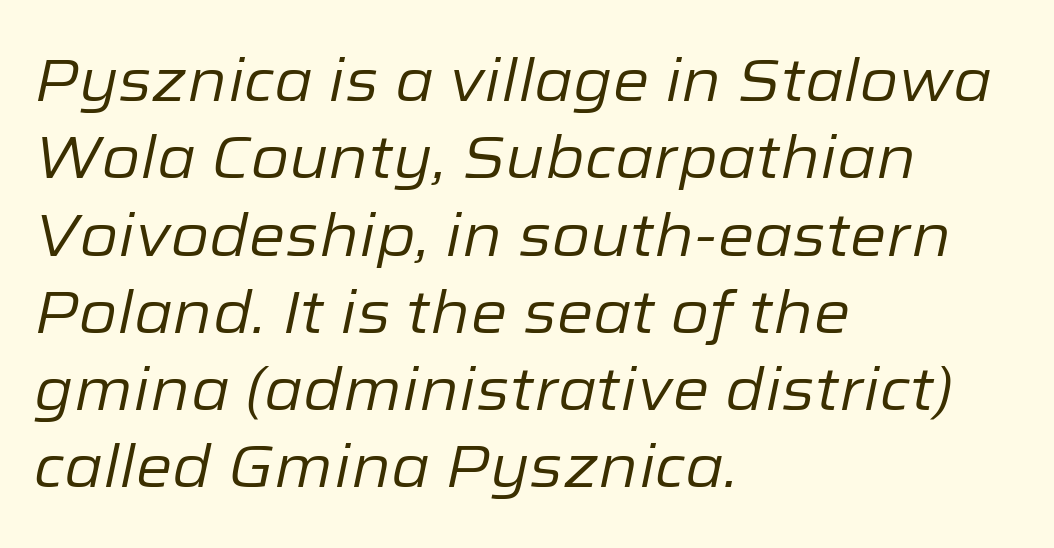
Q: Is the text bold? A: No.
Q: Is the text italic (slanted)? A: Yes, it leans right by about 12 degrees.
Q: Is the text underlined? A: No.
Q: How is the paragraph aligned? A: Left-aligned.
Q: Is the spacing between letters normal or unusually wide? A: Normal.
Q: Is the spacing between lines tight, normal or loose? A: Normal.
Q: Width (condensed, normal, or wide)? A: Normal.
Q: Stroke contrast? A: Low.
Q: x-height? A: Medium.
Q: Monospaced? A: No.
